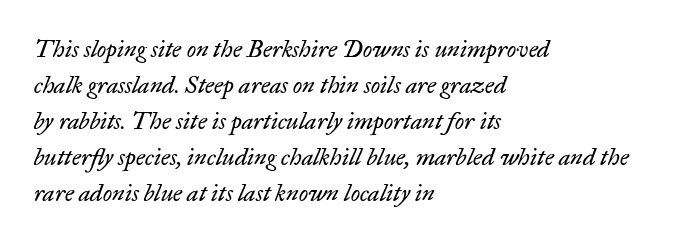
{"italic": "yes", "lean": "right", "slant_degrees": 17, "bold": "no", "underline": "no", "align": "left", "line_spacing": "normal", "line_spacing_ratio": 1.5, "letter_spacing": "normal", "letter_spacing_em": 0.0, "glyph_px": 24}
